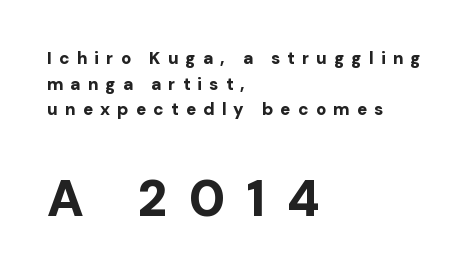
The image shows 51 px bold sans-serif type, upright; set left-aligned, normal line spacing (1.51x), unusually wide letter spacing (+0.42 em), not underlined; the second (bottom) block is 3.0x larger; low stroke contrast and a medium x-height.
